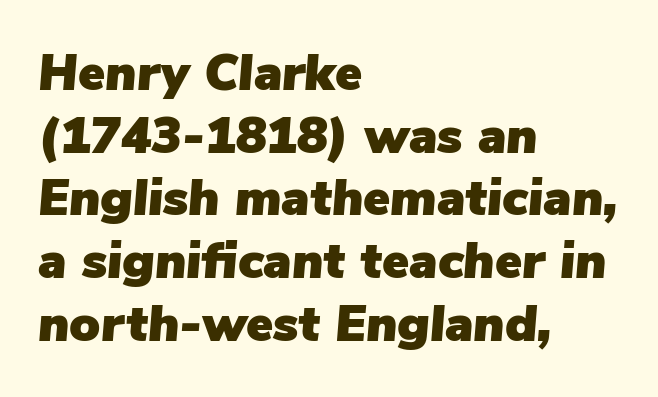
{"italic": "yes", "lean": "right", "slant_degrees": 5, "width": "normal", "stroke_contrast": "low", "x_height": "medium", "monospaced": "no", "underline": "no", "align": "left", "line_spacing_ratio": 1.23, "letter_spacing": "normal", "letter_spacing_em": 0.0, "glyph_px": 51}
